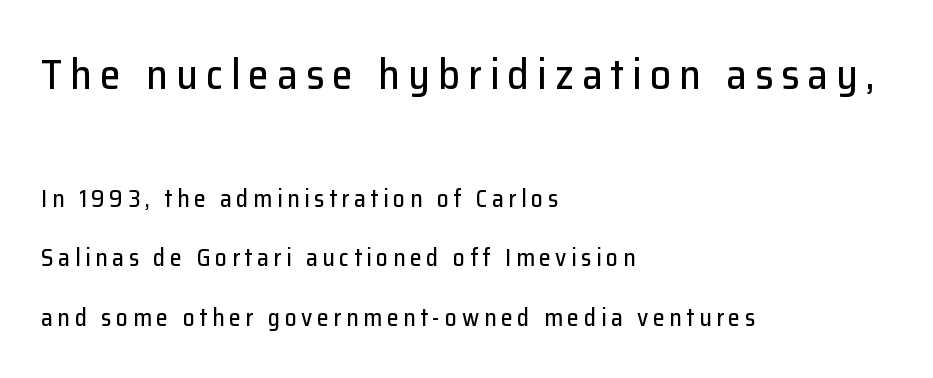
The image shows 42 px sans-serif type, upright; set left-aligned, loose line spacing (2.48x), not underlined; the first (top) block is 1.75x larger; low stroke contrast and a medium x-height.
